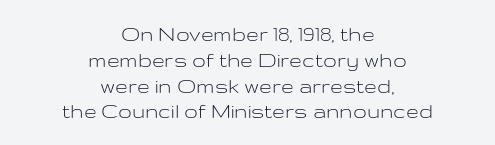
{"italic": "no", "bold": "no", "underline": "no", "align": "center", "line_spacing": "tight", "line_spacing_ratio": 1.12, "letter_spacing": "normal", "letter_spacing_em": 0.0, "glyph_px": 23}
